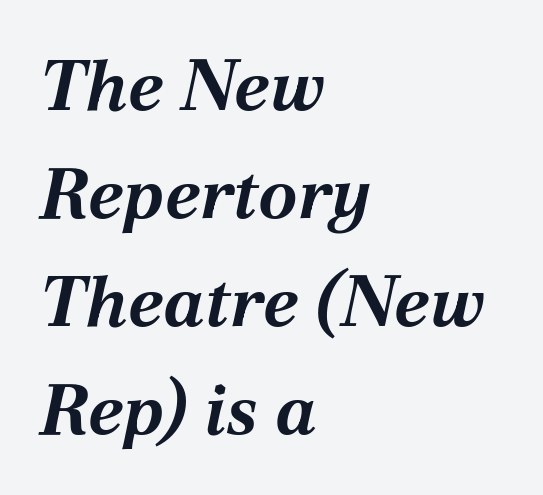
{"italic": "yes", "lean": "right", "slant_degrees": 12, "bold": "yes", "weight": "bold", "width": "normal", "stroke_contrast": "medium", "x_height": "medium", "monospaced": "no", "underline": "no", "align": "left", "line_spacing": "normal", "line_spacing_ratio": 1.52, "letter_spacing": "normal", "letter_spacing_em": 0.0, "glyph_px": 71}
